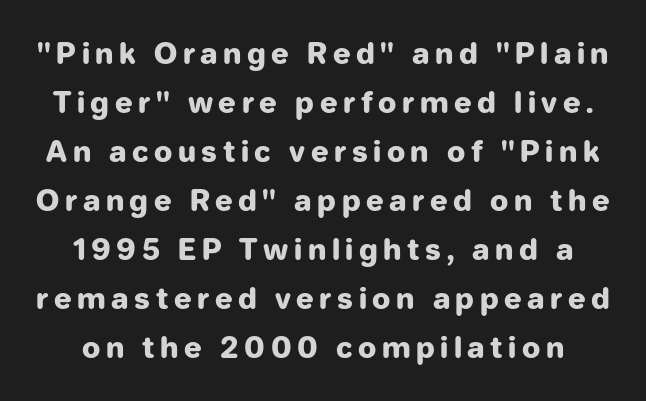
Q: Is the text bold? A: Yes.
Q: Is the text italic (slanted)? A: No, it is upright.
Q: Is the typeface a serif or a sans-serif typeface? A: Sans-serif.
Q: Is the text underlined? A: No.
Q: Is the spacing between lines tight, normal or loose? A: Normal.
Q: Width (condensed, normal, or wide)? A: Normal.
Q: Stroke contrast? A: Low.
Q: x-height? A: Medium.
Q: Monospaced? A: No.
